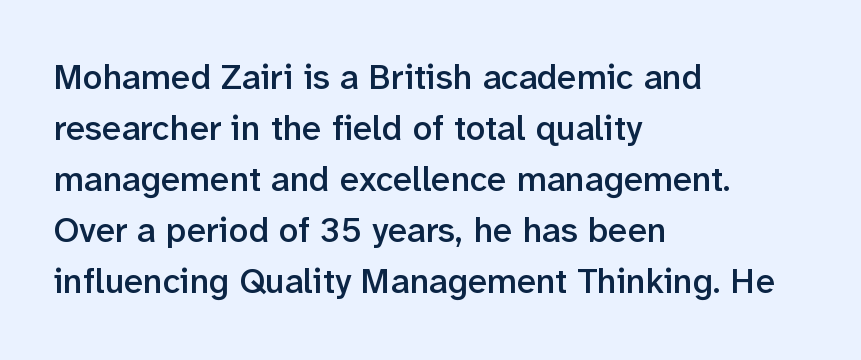
Is the block centered? No — it sits flush against the left margin. Bold? Not quite — semibold, heavier than regular but stopping short. The letters advance in unequal steps, a hallmark of proportional type. Type without underlining. Vertical spacing — default.
